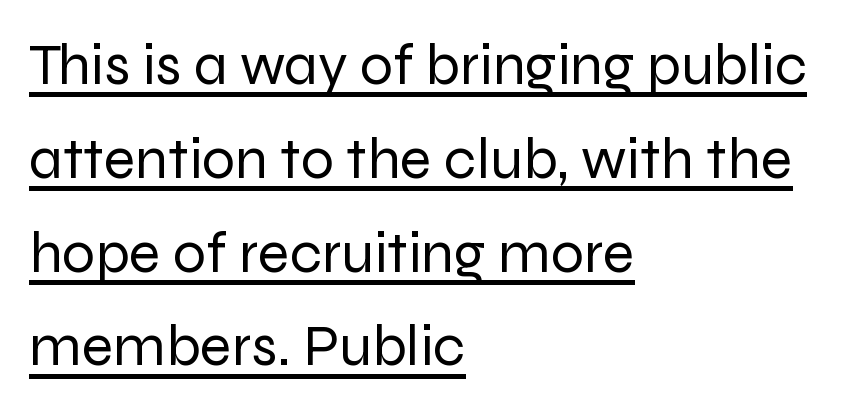
Q: Is the text bold? A: No.
Q: Is the text italic (slanted)? A: No, it is upright.
Q: Is the typeface a serif or a sans-serif typeface? A: Sans-serif.
Q: Is the text underlined? A: Yes.
Q: How is the paragraph aligned? A: Left-aligned.
Q: Is the spacing between letters normal or unusually wide? A: Normal.
Q: Is the spacing between lines tight, normal or loose? A: Normal.
Q: Width (condensed, normal, or wide)? A: Normal.
Q: Stroke contrast? A: Low.
Q: x-height? A: Medium.
Q: Monospaced? A: No.
